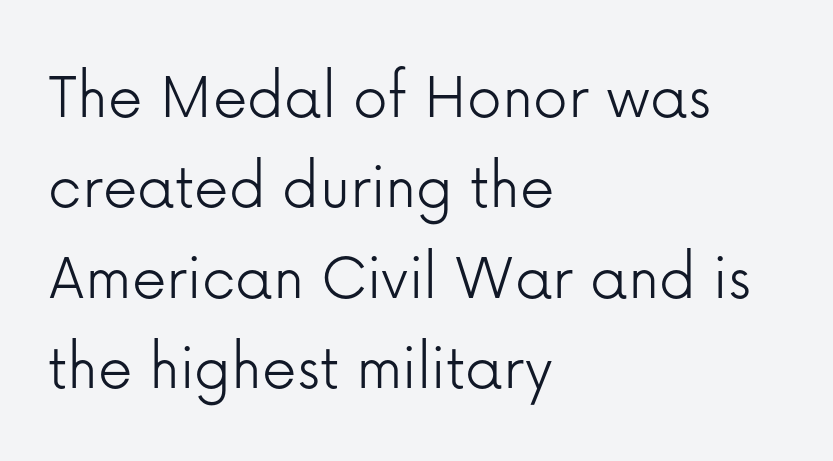
{"serif": "no", "italic": "no", "bold": "no", "weight": "light", "width": "normal", "stroke_contrast": "low", "x_height": "medium", "monospaced": "no", "underline": "no", "align": "left", "line_spacing": "normal", "line_spacing_ratio": 1.31, "letter_spacing": "normal", "letter_spacing_em": 0.0, "glyph_px": 69}
